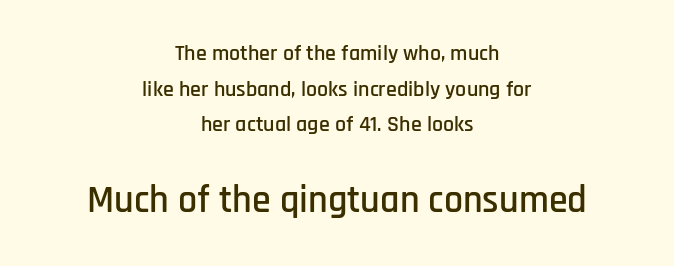
The image shows 38 px condensed sans-serif type, upright; set centered, normal line spacing (1.62x), normal letter spacing, not underlined; the second (bottom) block is 1.73x larger; low stroke contrast and a large x-height.
